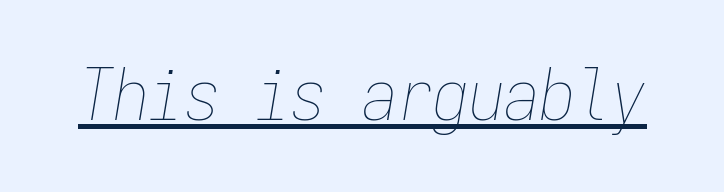
The image shows 71 px thin, condensed type, italic (leaning right), monospaced; set normal letter spacing, underlined; low stroke contrast and a medium x-height.
